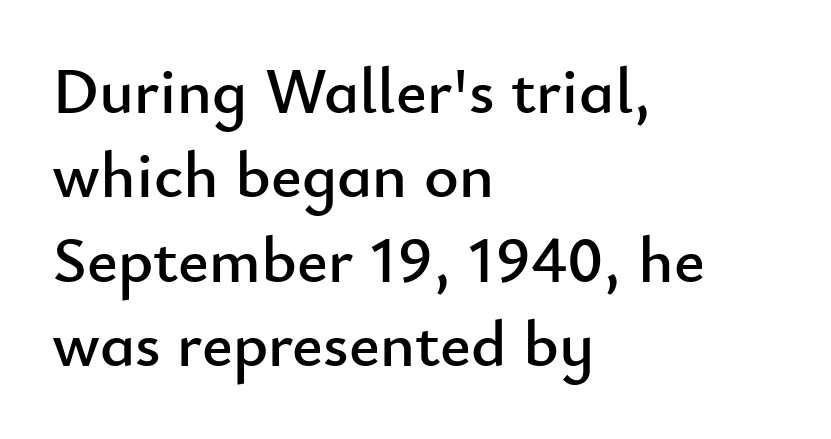
Q: Is the text italic (slanted)? A: No, it is upright.
Q: Is the typeface a serif or a sans-serif typeface? A: Sans-serif.
Q: Is the text underlined? A: No.
Q: How is the paragraph aligned? A: Left-aligned.
Q: Is the spacing between letters normal or unusually wide? A: Normal.
Q: Is the spacing between lines tight, normal or loose? A: Normal.
Q: Width (condensed, normal, or wide)? A: Normal.
Q: Stroke contrast? A: Low.
Q: x-height? A: Small.
Q: Monospaced? A: No.
